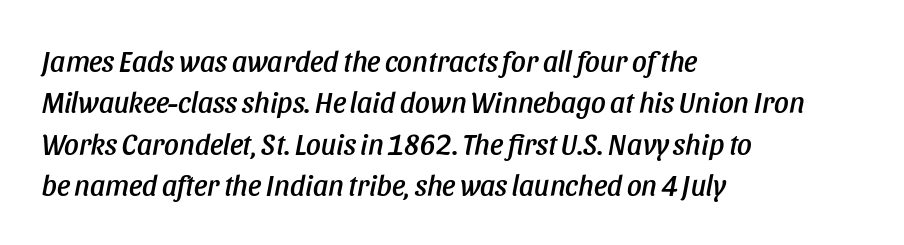
Q: Is the text italic (slanted)? A: Yes, it leans right by about 11 degrees.
Q: Is the text underlined? A: No.
Q: How is the paragraph aligned? A: Left-aligned.
Q: Is the spacing between letters normal or unusually wide? A: Normal.
Q: Is the spacing between lines tight, normal or loose? A: Normal.
Q: Width (condensed, normal, or wide)? A: Condensed.
Q: Stroke contrast? A: Low.
Q: x-height? A: Large.
Q: Monospaced? A: No.
